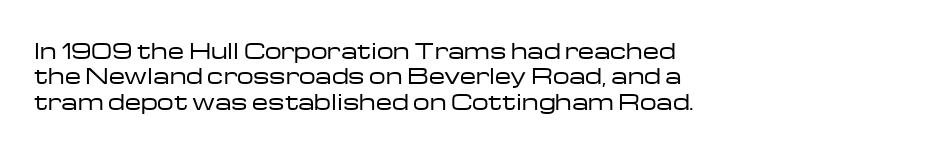
The image shows 21 px text type, upright; set left-aligned, line spacing 1.21x, normal letter spacing, not underlined.
